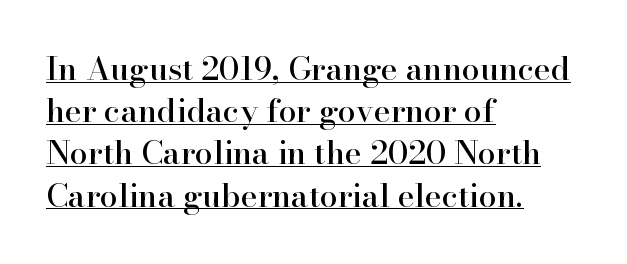
{"serif": "yes", "italic": "no", "width": "normal", "stroke_contrast": "high", "x_height": "small", "monospaced": "no", "underline": "yes", "align": "left", "line_spacing": "normal", "line_spacing_ratio": 1.32, "letter_spacing": "normal", "letter_spacing_em": 0.0, "glyph_px": 32}
